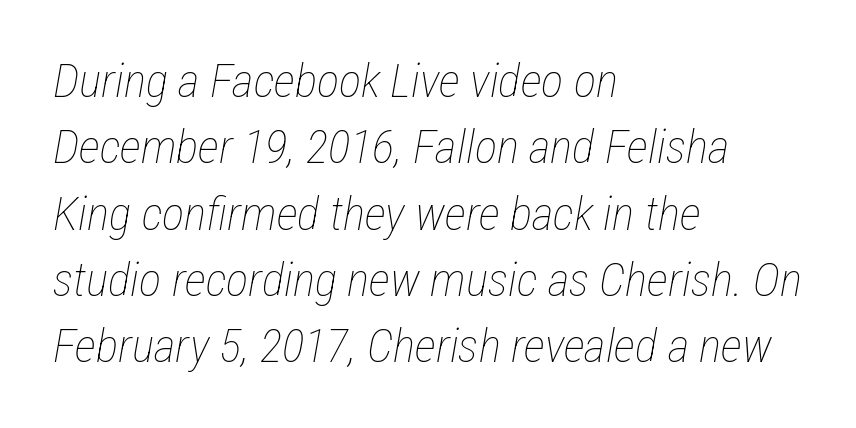
{"italic": "yes", "lean": "right", "slant_degrees": 12, "bold": "no", "weight": "thin", "width": "condensed", "stroke_contrast": "low", "x_height": "medium", "monospaced": "no", "underline": "no", "align": "left", "line_spacing": "normal", "line_spacing_ratio": 1.41, "letter_spacing": "normal", "letter_spacing_em": 0.0, "glyph_px": 47}
